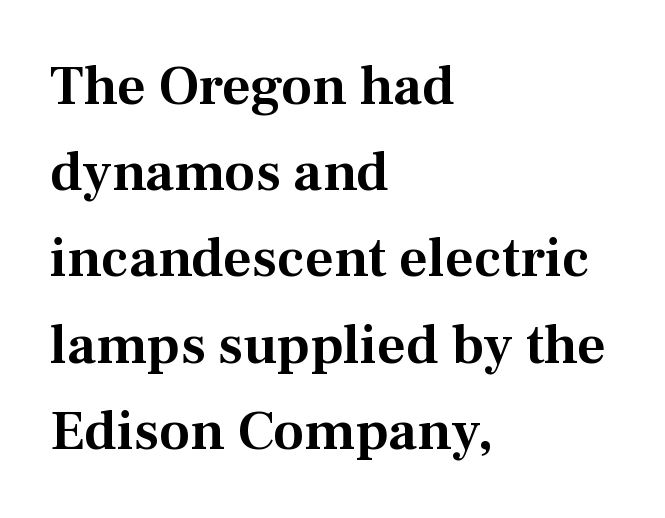
{"serif": "yes", "italic": "no", "width": "normal", "stroke_contrast": "medium", "x_height": "medium", "monospaced": "no", "underline": "no", "align": "left", "line_spacing": "normal", "line_spacing_ratio": 1.54, "letter_spacing": "normal", "letter_spacing_em": 0.0, "glyph_px": 56}
